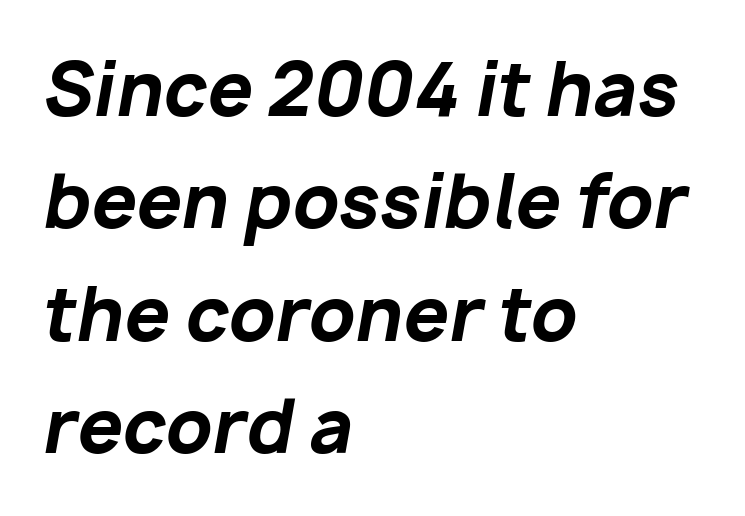
The image shows 72 px bold type, italic (leaning right); set left-aligned, normal line spacing (1.56x), normal letter spacing, not underlined; low stroke contrast and a medium x-height.
